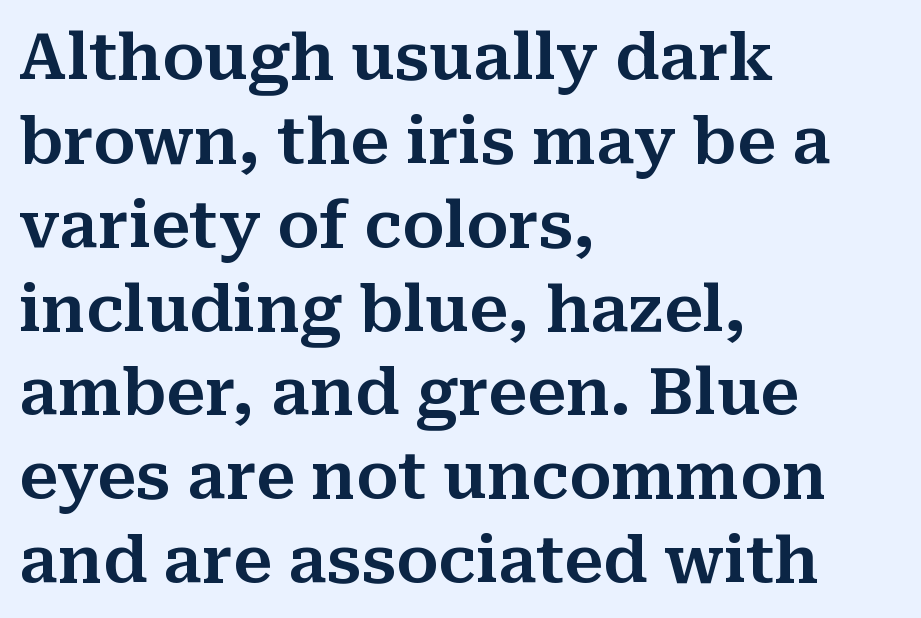
The image shows 64 px serif type, upright; set left-aligned, normal line spacing (1.31x), normal letter spacing, not underlined; medium stroke contrast and a medium x-height.
